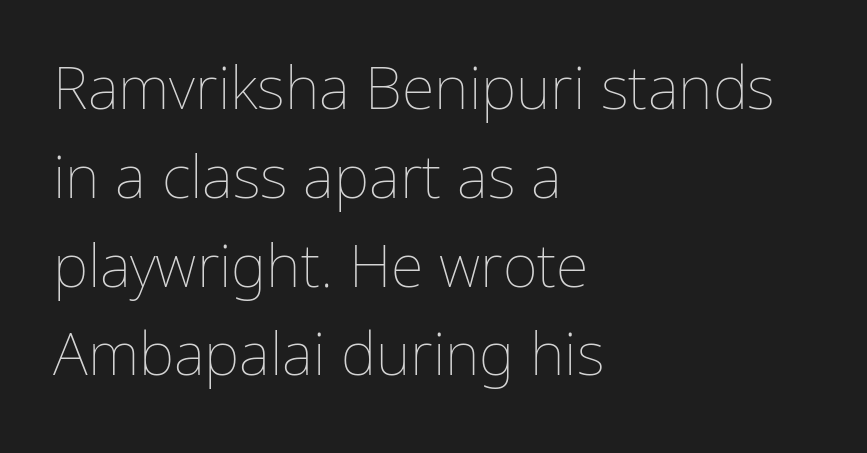
{"italic": "no", "bold": "no", "weight": "thin", "width": "normal", "stroke_contrast": "low", "x_height": "medium", "monospaced": "no", "underline": "no", "align": "left", "line_spacing": "normal", "line_spacing_ratio": 1.48, "letter_spacing": "normal", "letter_spacing_em": 0.0, "glyph_px": 60}
